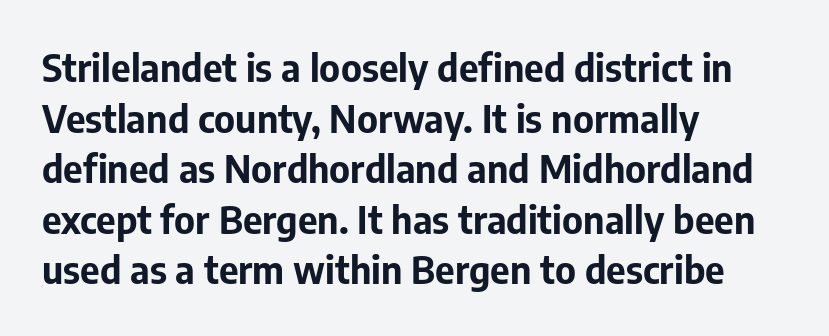
{"serif": "no", "italic": "no", "bold": "yes", "weight": "bold", "width": "normal", "stroke_contrast": "low", "x_height": "medium", "monospaced": "no", "underline": "no", "align": "left", "line_spacing": "normal", "line_spacing_ratio": 1.33, "letter_spacing": "normal", "letter_spacing_em": 0.0, "glyph_px": 38}
